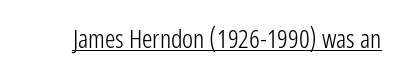
{"italic": "no", "bold": "no", "underline": "yes", "letter_spacing": "normal", "letter_spacing_em": 0.0, "glyph_px": 26}
